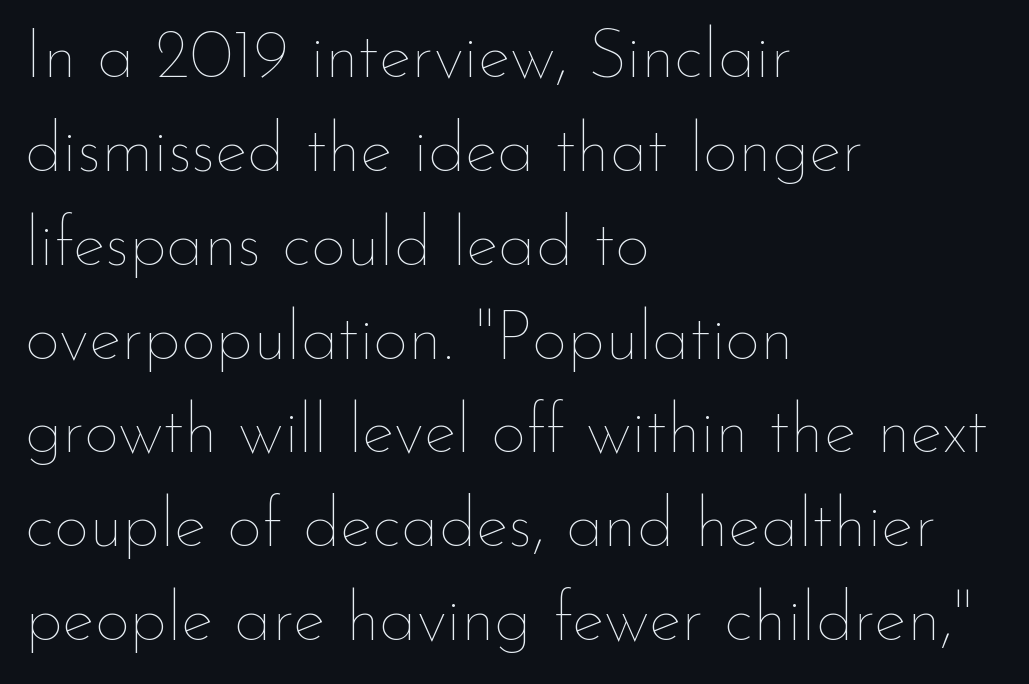
The image shows 69 px thin type, upright; set left-aligned, normal line spacing (1.36x), normal letter spacing, not underlined; low stroke contrast and a small x-height.
